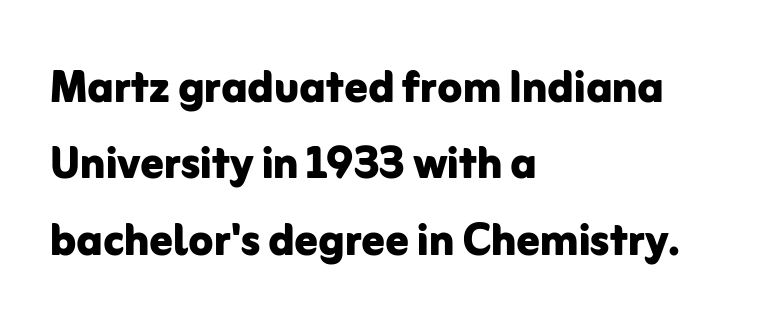
{"serif": "no", "italic": "no", "bold": "yes", "weight": "bold", "width": "normal", "stroke_contrast": "low", "x_height": "medium", "monospaced": "no", "underline": "no", "align": "left", "line_spacing": "normal", "line_spacing_ratio": 1.34, "letter_spacing": "normal", "letter_spacing_em": 0.0, "glyph_px": 57}
